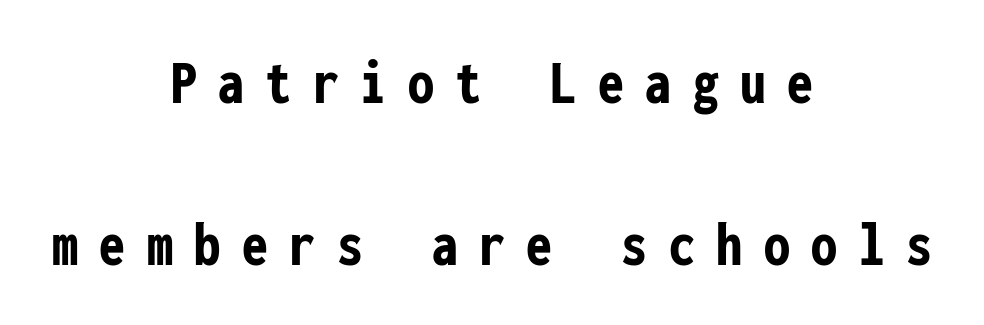
Look at the bottom of the vertical strokes: they stop flat, with no serifs. Words float on clear page, feet unadorned. Tracking value appears strongly positive — letters spread wide. Is there any slant? The stems are plumb. The typesetting leans heavy: a genuine bold. A typesetter would call this monospace, since all characters share one set width.
